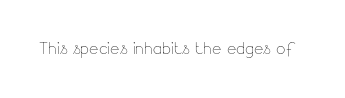
The image shows 22 px text type, upright; set normal letter spacing, not underlined.
